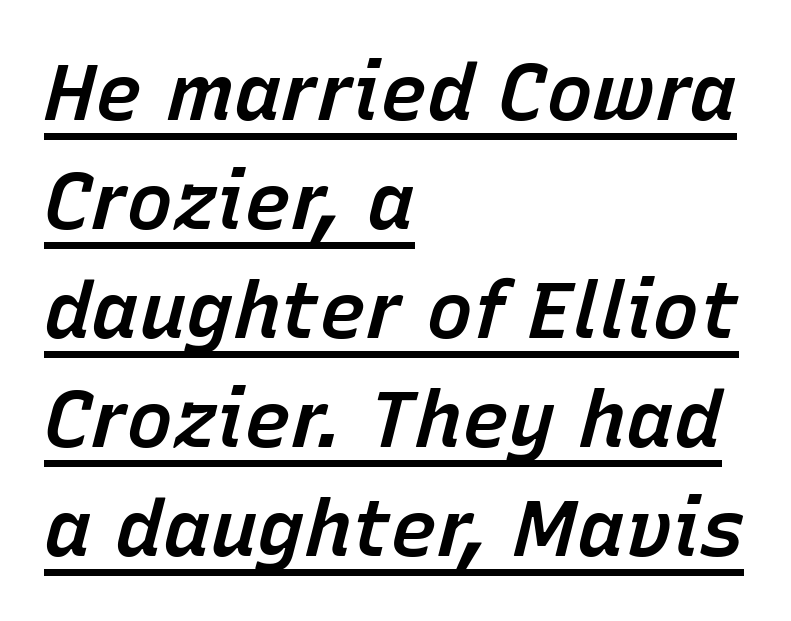
Q: Is the text bold? A: Semi-bold.
Q: Is the text italic (slanted)? A: Yes, it leans right by about 15 degrees.
Q: Is the text underlined? A: Yes.
Q: How is the paragraph aligned? A: Left-aligned.
Q: Is the spacing between letters normal or unusually wide? A: Normal.
Q: Is the spacing between lines tight, normal or loose? A: Normal.
Q: Width (condensed, normal, or wide)? A: Normal.
Q: Stroke contrast? A: Low.
Q: x-height? A: Medium.
Q: Monospaced? A: No.
